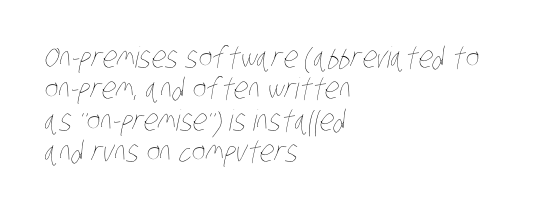
Words float on clear page, feet unadorned. Each new line begins almost immediately beneath the previous one. Proportional: the letters do not fall into vertical columns. The passage is arranged the way most books set body copy — flush left. The typesetting does not lean heavy: it is not bold. The passage shown has conventional tracking throughout.
